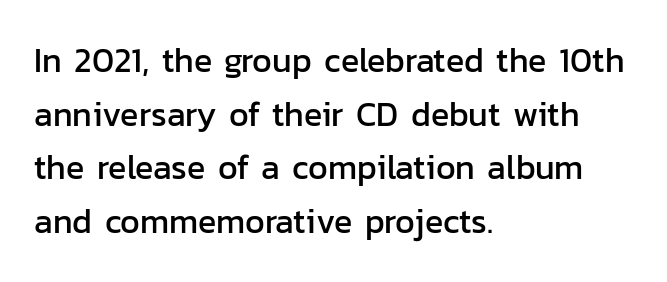
The image shows 34 px sans-serif type, upright; set left-aligned, normal line spacing (1.58x), normal letter spacing, not underlined; low stroke contrast and a medium x-height.
